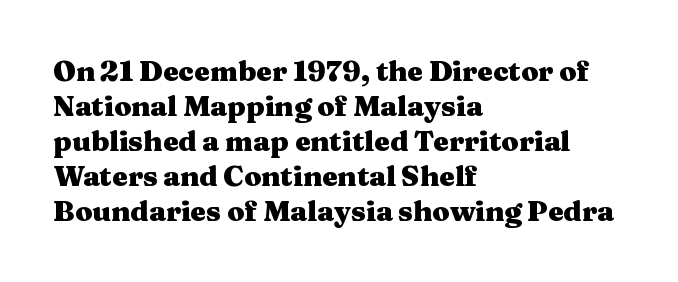
{"serif": "yes", "italic": "no", "bold": "yes", "weight": "heavy", "width": "wide", "stroke_contrast": "medium", "x_height": "medium", "monospaced": "no", "underline": "no", "align": "left", "line_spacing": "normal", "line_spacing_ratio": 1.25, "letter_spacing": "normal", "letter_spacing_em": 0.0, "glyph_px": 28}
